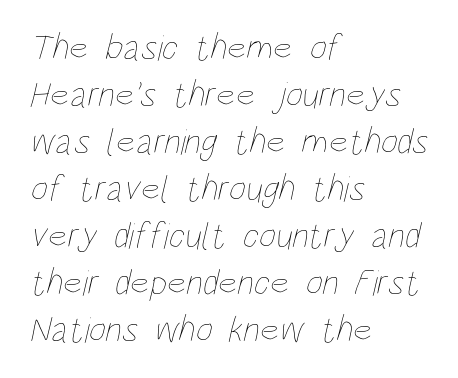
The image shows 37 px thin, condensed type; set left-aligned, normal line spacing (1.27x), normal letter spacing, not underlined; low stroke contrast and a large x-height.
